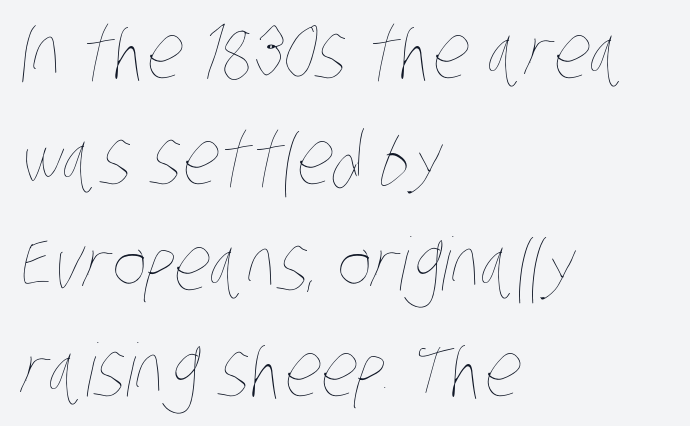
Q: Is the text bold? A: No.
Q: Is the text underlined? A: No.
Q: How is the paragraph aligned? A: Left-aligned.
Q: Is the spacing between letters normal or unusually wide? A: Normal.
Q: Is the spacing between lines tight, normal or loose? A: Normal.
Q: Width (condensed, normal, or wide)? A: Condensed.
Q: Stroke contrast? A: Low.
Q: x-height? A: Large.
Q: Monospaced? A: No.
